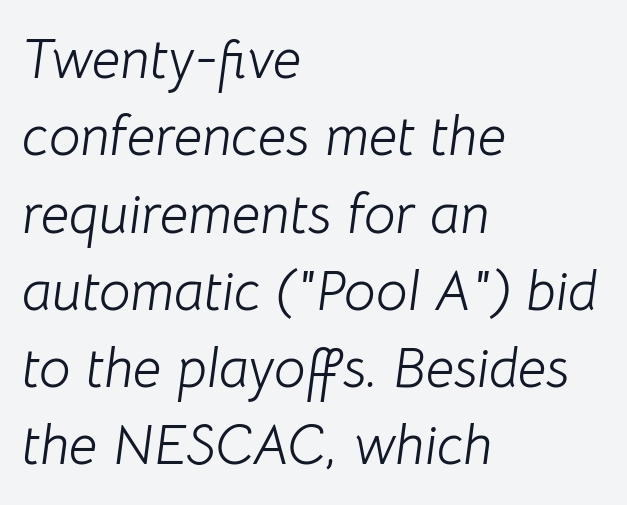
A typesetter would call this leading conventional body-copy spacing. The font is comparable to plain body text, perhaps lighter. A student would call this left alignment; a typographer would say flush left, rag right. The foot of each line stays bare and open.
